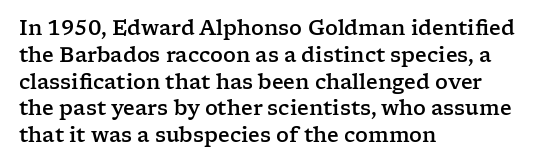
{"italic": "no", "underline": "no", "align": "left", "line_spacing": "normal", "line_spacing_ratio": 1.34, "letter_spacing": "normal", "letter_spacing_em": 0.0, "glyph_px": 20}
